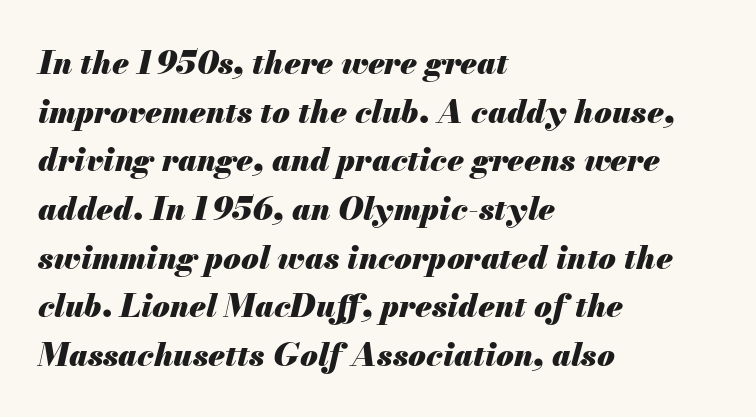
{"italic": "yes", "lean": "right", "slant_degrees": 13, "bold": "yes", "weight": "heavy", "width": "normal", "stroke_contrast": "medium", "x_height": "small", "monospaced": "no", "underline": "no", "align": "left", "line_spacing": "normal", "line_spacing_ratio": 1.52, "letter_spacing": "normal", "letter_spacing_em": 0.0, "glyph_px": 32}
